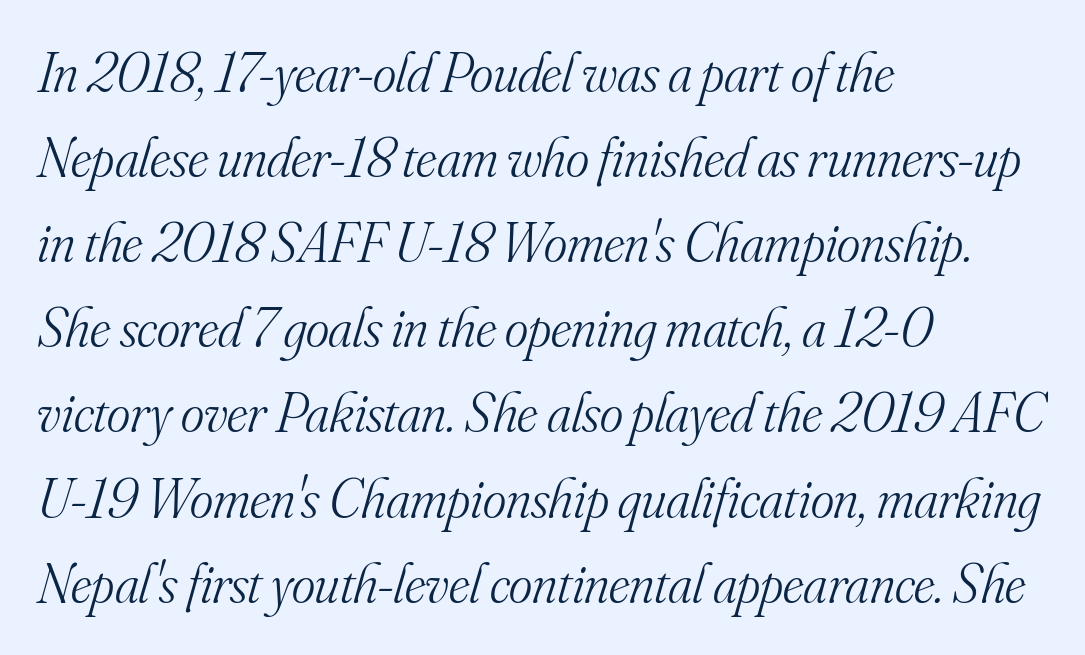
The passage shown has conventional tracking throughout. Examine the stroke ends and you'll spot serifs. This rendering features lettering with no underline. The text carries the slant typical of an italic or oblique font. Whoever set this chose a conventional vertical rhythm. Do the characters align in a grid? No, the font is proportional.
